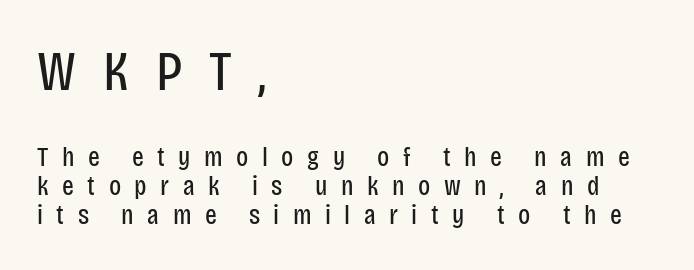
The image shows 56 px regular-weight, condensed sans-serif type, upright; set left-aligned, tight line spacing (1.03x), unusually wide letter spacing (+0.48 em), not underlined; the first (top) block is 2.0x larger; low stroke contrast and a large x-height.
